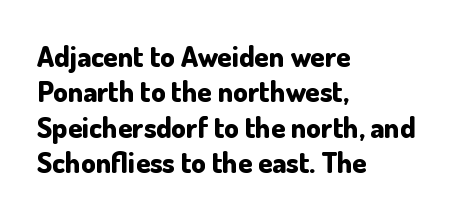
The image shows 29 px bold sans-serif type, upright; set left-aligned, line spacing 1.22x, normal letter spacing, not underlined; low stroke contrast and a small x-height.
